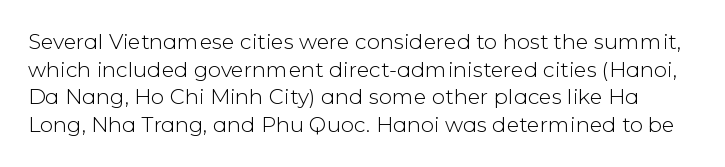
The image shows 21 px text type, upright; set normal line spacing (1.32x), normal letter spacing, not underlined.
